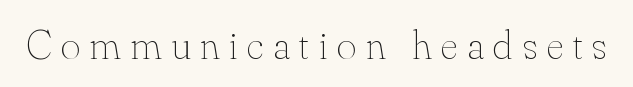
The letters stand straight up with perfectly vertical stems. Think of a printed novel: that variable character pitch is what you see here. Characters follow at a spacing far wider than the type designer built in. Honestly, there is no underline to notice here at all. The font sits on the lighter half of the weight spectrum, regular included.
